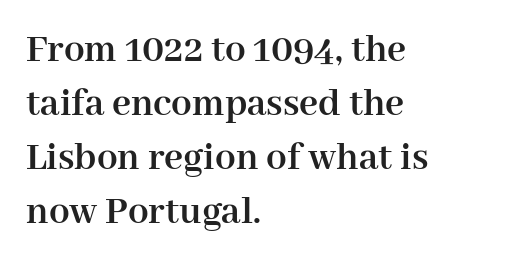
The image shows 41 px semibold serif type, upright; set left-aligned, normal line spacing (1.32x), normal letter spacing, not underlined; high stroke contrast and a medium x-height.
